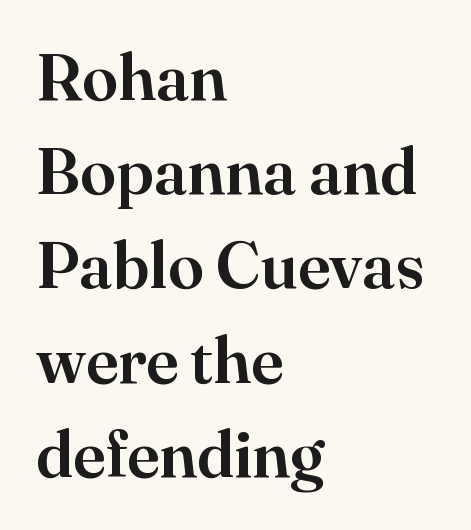
These lines are composed in type with serifs. Type without underlining. These lines are rendered in a variable-pitch font. Horizontal alignment here is leftward, the default for most running prose. Reading down the column, the eye jumps a familiar distance to each next line.
